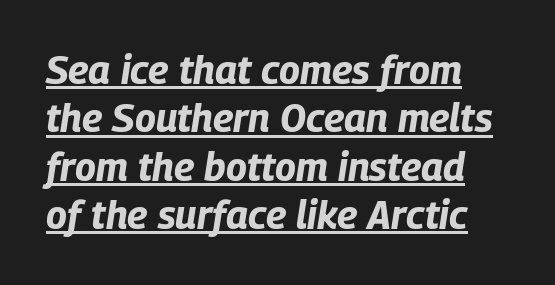
The text block is weighted toward the left margin, trailing off unevenly rightward. The glyphs have the mass of a bold cut. The text carries the slant typical of an italic or oblique font. Letter spacing: default. Proportional: the letters do not fall into vertical columns.
